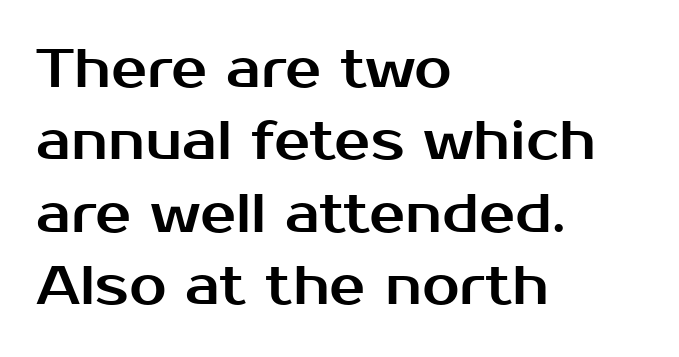
The image shows 54 px sans-serif type, upright; set left-aligned, normal line spacing (1.34x), normal letter spacing, not underlined; medium stroke contrast and a medium x-height.
